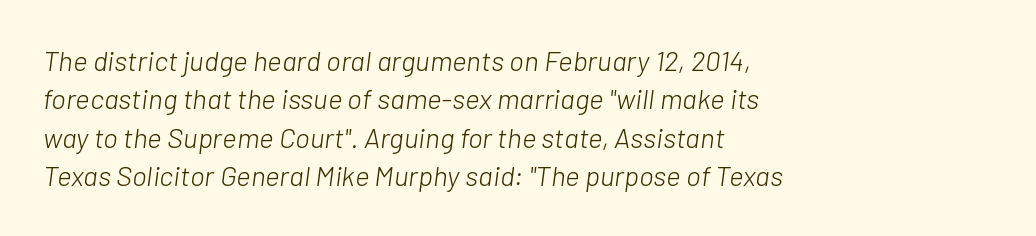
The image shows 28 px light type, italic (leaning right); set left-aligned, normal line spacing (1.37x), normal letter spacing, not underlined; low stroke contrast and a medium x-height.
